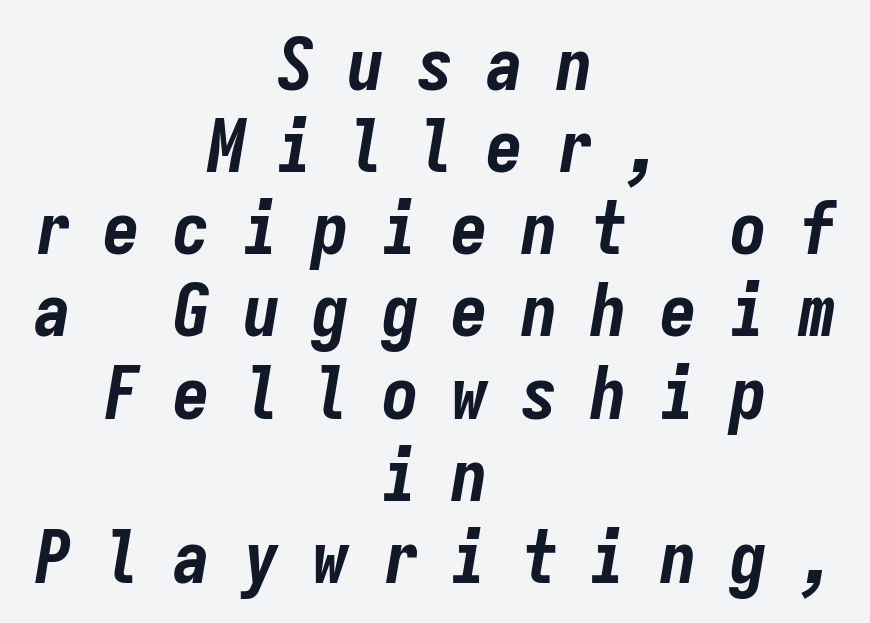
The image shows 74 px bold, condensed type, italic (leaning right), monospaced; set centered, tight line spacing (1.11x), unusually wide letter spacing (+0.44 em), not underlined; low stroke contrast and a medium x-height.
